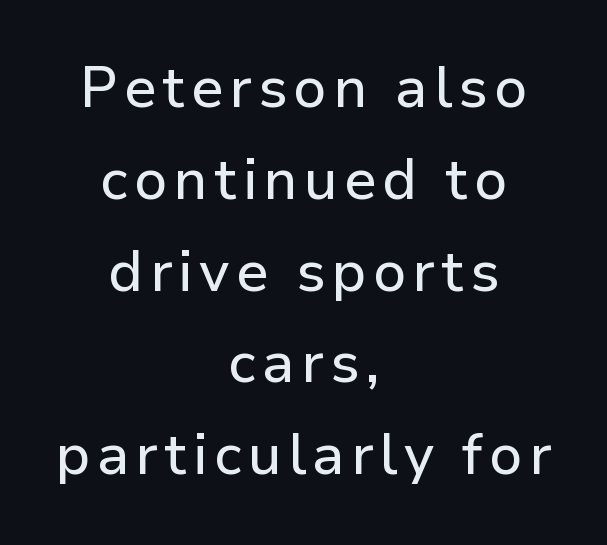
It's the straight-up-and-down kind of type. Look at the bottom of the vertical strokes: they stop flat, with no serifs. Each line is balanced around a shared central axis. The face used here is proportionally spaced, like ordinary book or web type. Students, observe: this is what conventionally led text looks like.
